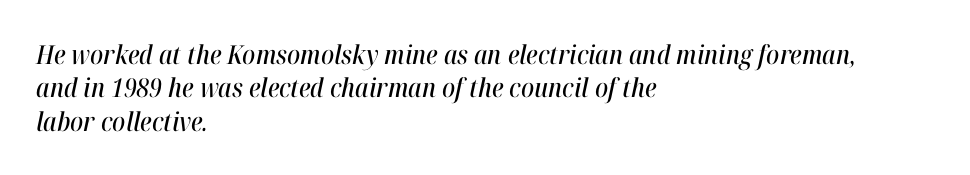
The image shows 26 px text type, italic (leaning right); set left-aligned, normal line spacing (1.28x), normal letter spacing, not underlined.
